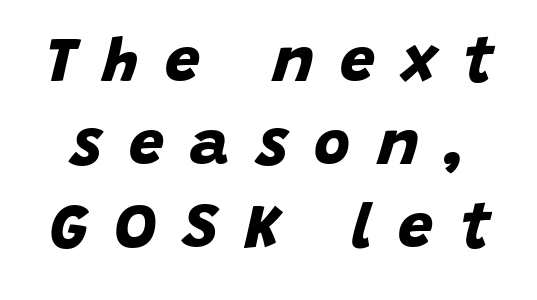
The image shows 62 px bold sans-serif type; set normal line spacing (1.34x), unusually wide letter spacing (+0.43 em), not underlined; low stroke contrast and a large x-height.
